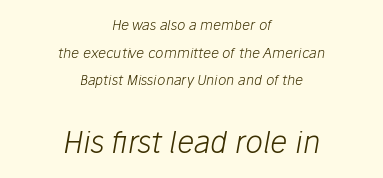
The image shows 30 px light type, italic (leaning right); set centered, loose line spacing (1.98x), normal letter spacing, not underlined; the second (bottom) block is 2.14x larger; low stroke contrast and a medium x-height.
